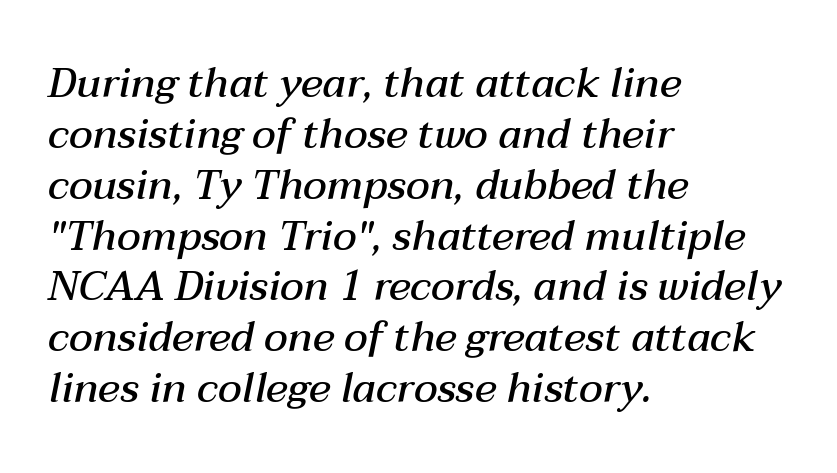
Q: Is the text bold? A: Semi-bold.
Q: Is the text italic (slanted)? A: Yes, it leans right by about 12 degrees.
Q: Is the text underlined? A: No.
Q: How is the paragraph aligned? A: Left-aligned.
Q: Is the spacing between letters normal or unusually wide? A: Normal.
Q: Width (condensed, normal, or wide)? A: Normal.
Q: Stroke contrast? A: Medium.
Q: x-height? A: Medium.
Q: Monospaced? A: No.
